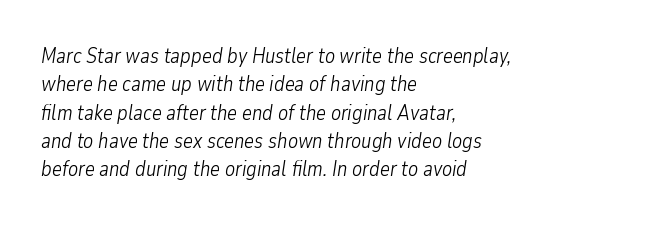
The image shows 21 px text type, italic (leaning right); set left-aligned, normal line spacing (1.35x), normal letter spacing, not underlined.
